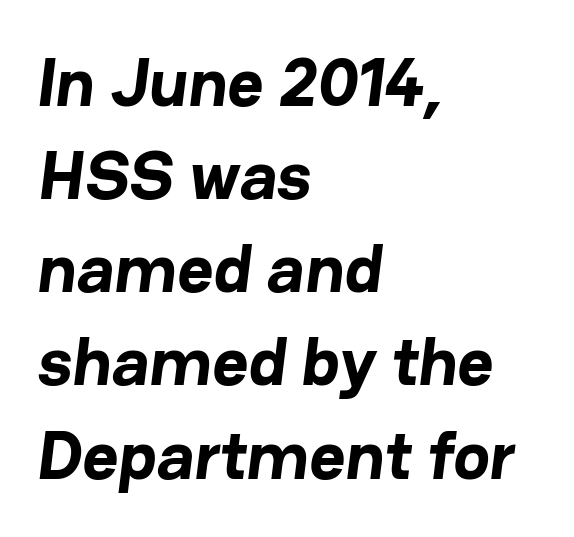
{"serif": "no", "bold": "yes", "weight": "bold", "width": "normal", "stroke_contrast": "low", "x_height": "medium", "monospaced": "no", "underline": "no", "align": "left", "line_spacing": "normal", "line_spacing_ratio": 1.35, "letter_spacing": "normal", "letter_spacing_em": 0.0, "glyph_px": 69}
